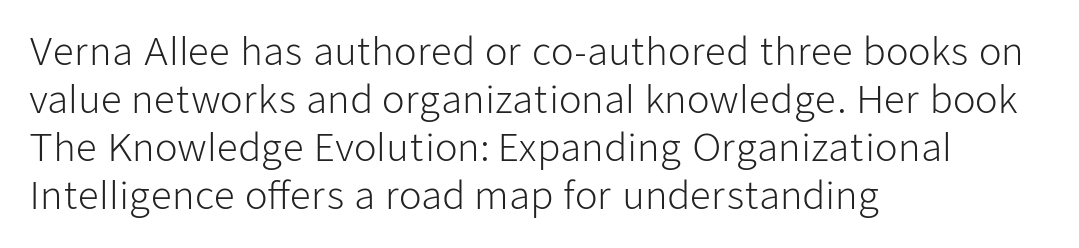
Heaviness? Minimal to ordinary, like unemphasized prose. The type sits square on the baseline with zero lean. The text was rendered using a sans face with plain stroke endings. Line spacing here is normal. Do the characters align in a grid? No, the font is proportional. These lines are set flush left with a ragged right edge.
